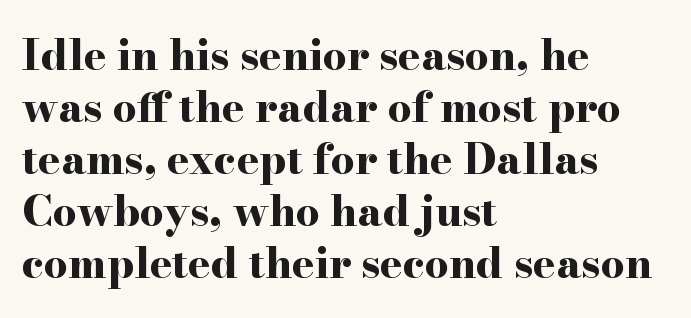
The image shows 42 px bold, wide serif type, upright; set left-aligned, line spacing 1.24x, normal letter spacing, not underlined; high stroke contrast and a small x-height.
